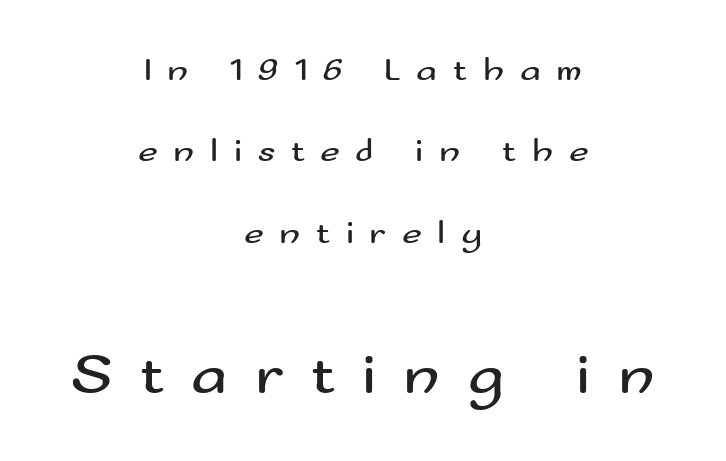
Type without underlining. A quiet, ordinary-to-light weight characterises the typeface. The lettering stays uniformly vertical, giving the passage a roman look. Centered paragraph, ragged on both sides. The tracking jumps out immediately: characters are airy and widely separated.
